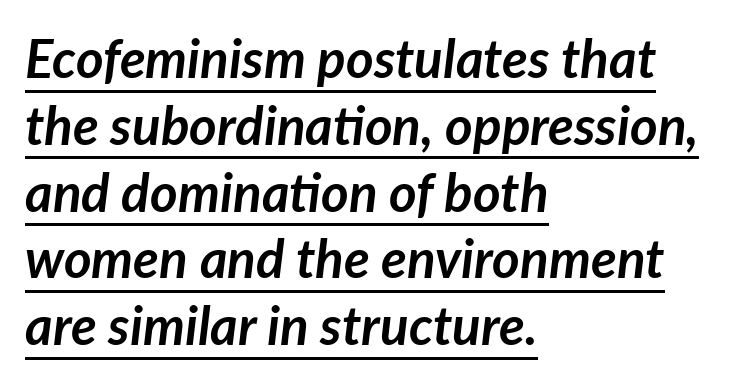
The lettering is marked with a stroke running underneath it. Weight: bold. Italic: yes, the glyphs are oblique. Which margin do the lines hug? The left one — the right edge is uneven.
